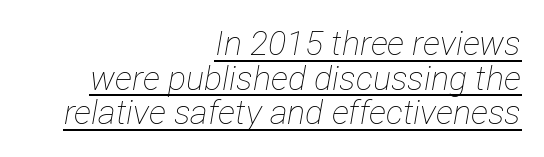
Q: Is the text bold? A: No.
Q: Is the text italic (slanted)? A: Yes, it leans right by about 12 degrees.
Q: Is the text underlined? A: Yes.
Q: How is the paragraph aligned? A: Right-aligned.
Q: Is the spacing between letters normal or unusually wide? A: Normal.
Q: Is the spacing between lines tight, normal or loose? A: Tight.
Q: Width (condensed, normal, or wide)? A: Condensed.
Q: Stroke contrast? A: Low.
Q: x-height? A: Medium.
Q: Monospaced? A: No.
